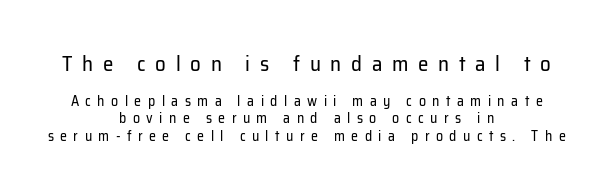
The text block is weighted toward neither margin, spreading evenly from the middle. The line texture is sparse and dotted thanks to wide tracking. Stroke mass is kept to a normal reading level or below. Ordinary non-slanted type is in use.
